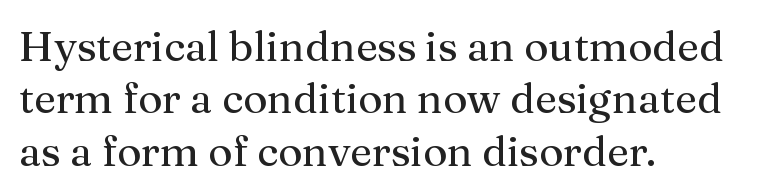
The letters sit at their default tracking, neither squeezed nor spread. Heft: none added — not bold. Look at the bottom of the vertical strokes: they flare into serifs here. The vertical gap from one line to the next is medium. Note the varied advance widths — an 'i' is clearly narrower than an 'm'.
